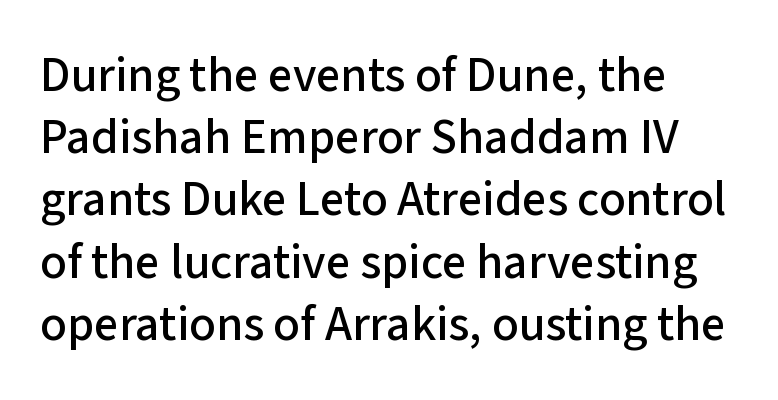
{"serif": "no", "italic": "no", "width": "normal", "stroke_contrast": "low", "x_height": "medium", "monospaced": "no", "underline": "no", "align": "left", "line_spacing": "normal", "line_spacing_ratio": 1.27, "letter_spacing": "normal", "letter_spacing_em": 0.0, "glyph_px": 49}
